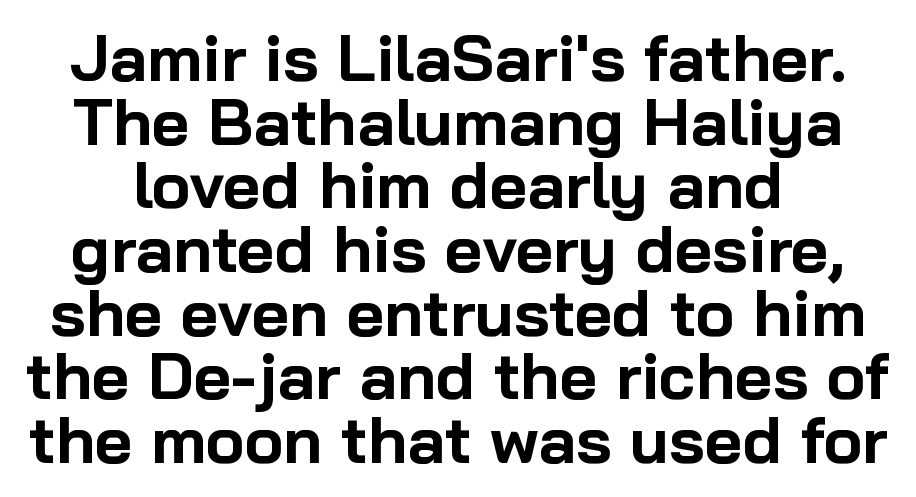
You could call the tracking neutral — neither tight nor loose. Vertical spacing — tight. Unmarked baselines from the first word to the last. Emphasis by weight is at full strength: bold.
